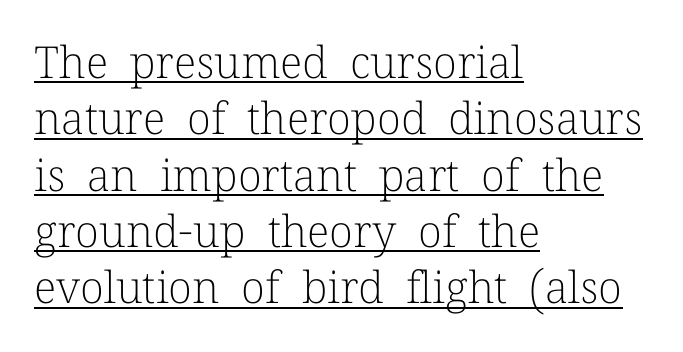
The image shows 44 px light serif type, upright; set left-aligned, normal line spacing (1.28x), normal letter spacing, underlined; low stroke contrast and a medium x-height.
